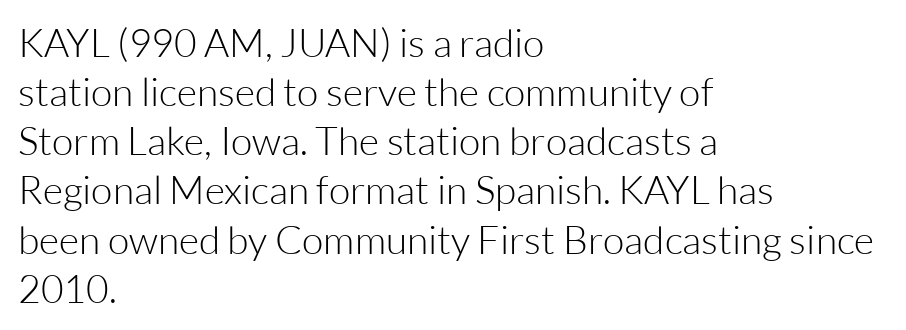
The image shows 39 px light sans-serif type, upright; set left-aligned, normal line spacing (1.26x), normal letter spacing, not underlined; low stroke contrast and a medium x-height.
